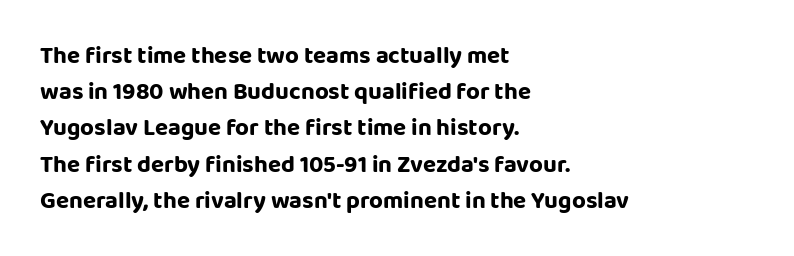
Q: Is the text italic (slanted)? A: No, it is upright.
Q: Is the text underlined? A: No.
Q: How is the paragraph aligned? A: Left-aligned.
Q: Is the spacing between letters normal or unusually wide? A: Normal.
Q: Is the spacing between lines tight, normal or loose? A: Normal.
